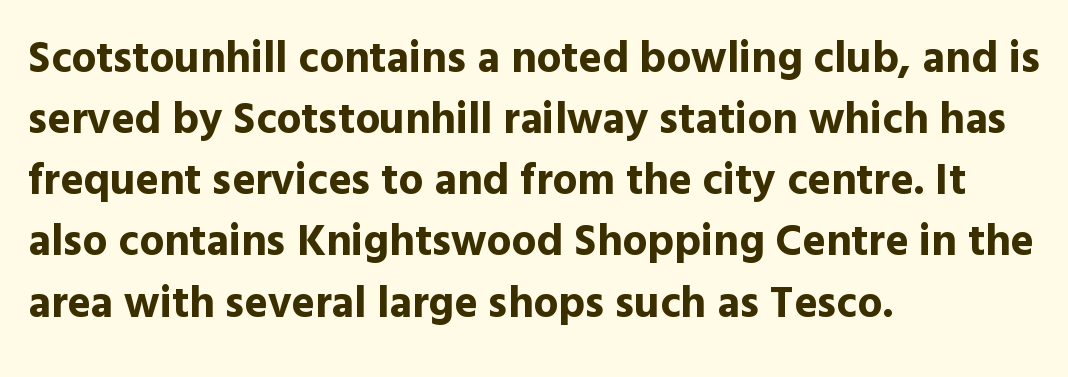
The image shows 44 px bold sans-serif type, upright; set left-aligned, normal line spacing (1.39x), normal letter spacing, not underlined; a medium x-height.
